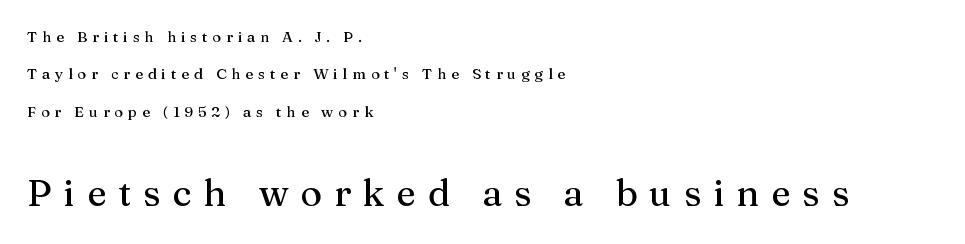
{"serif": "yes", "italic": "no", "width": "normal", "stroke_contrast": "medium", "x_height": "medium", "monospaced": "no", "underline": "no", "align": "left", "line_spacing": "loose", "line_spacing_ratio": 2.5, "letter_spacing": "wide", "letter_spacing_em": 0.32, "larger_block": "second", "size_ratio": 2.47, "glyph_px": 37}
